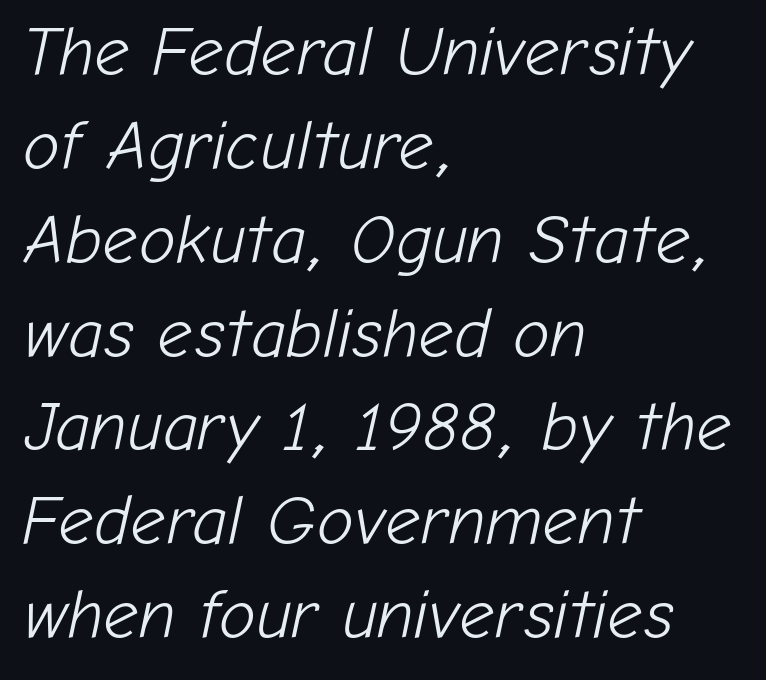
Summary of weight: not heavy and not bold. The type is set solid horizontally, with unmodified tracking. These lines sit exactly where default settings would place them. Lines of text with bare space underneath. Every row of glyphs begins at an identical x-position on the left. The rendering uses natural spacing where letterforms have individual widths.
